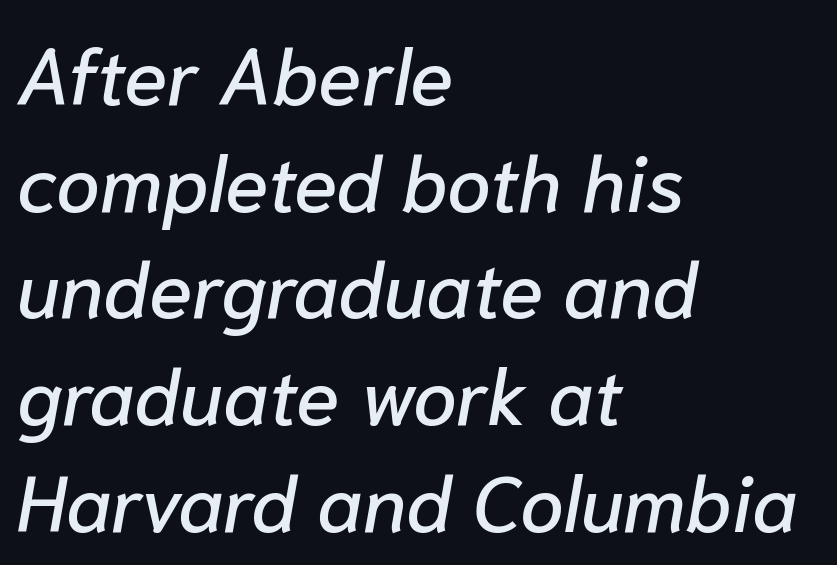
The image shows 79 px text type, italic (leaning right); set left-aligned, normal line spacing (1.35x), normal letter spacing, not underlined; low stroke contrast and a medium x-height.
